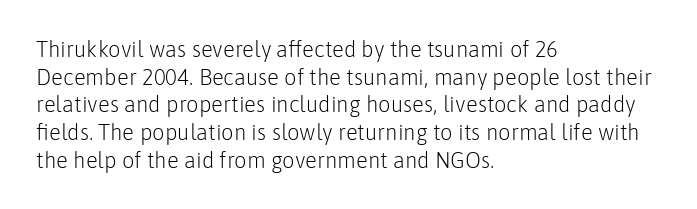
The typeface has the unassuming heft of standard copy or less. Vertical strokes here are truly vertical. A clean baseline with only descenders dipping below it. Default kerning and tracking; the words read as compact shapes.
